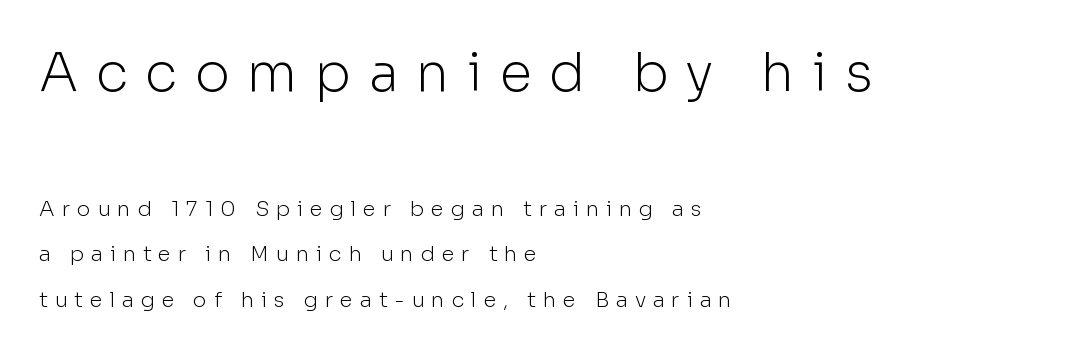
The compositor pushed each line to the left boundary. The typesetting does not lean heavy: it is not bold. Tracking here is generous; glyphs stand well apart from one another. The gap between lines stays unmarked. This layout puts the oversized block above and the modest block below.
